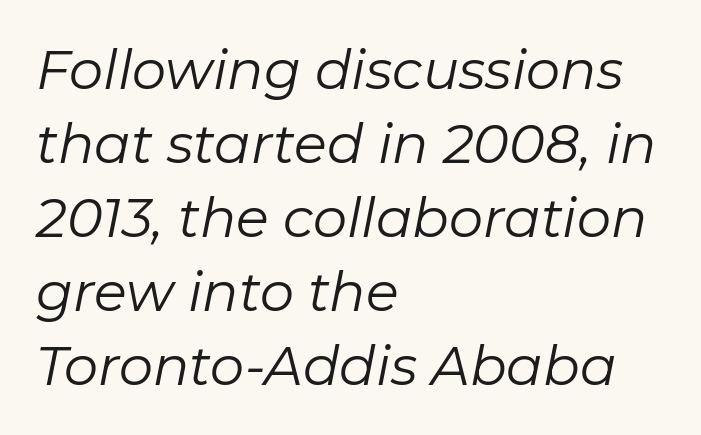
Q: Is the text bold? A: No.
Q: Is the text italic (slanted)? A: Yes, it leans right by about 11 degrees.
Q: Is the text underlined? A: No.
Q: How is the paragraph aligned? A: Left-aligned.
Q: Is the spacing between letters normal or unusually wide? A: Normal.
Q: Is the spacing between lines tight, normal or loose? A: Normal.
Q: Width (condensed, normal, or wide)? A: Normal.
Q: Stroke contrast? A: Low.
Q: x-height? A: Medium.
Q: Monospaced? A: No.
